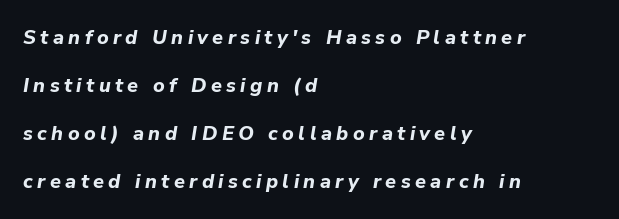
{"italic": "yes", "lean": "right", "slant_degrees": 9, "bold": "yes", "underline": "no", "align": "left", "line_spacing": "loose", "line_spacing_ratio": 2.4, "letter_spacing": "wide", "letter_spacing_em": 0.22, "glyph_px": 20}
